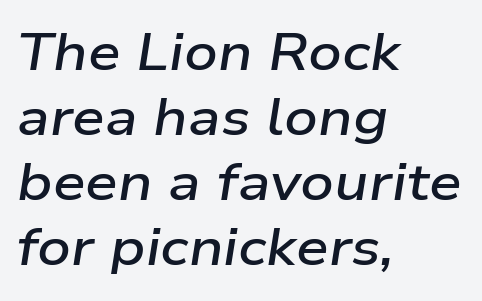
Each line starts at the same left margin while the right side varies. Notice how the stems are inclined rather than vertical — that's the hallmark of italics. What's the leading like? Ordinary, nothing unusual. The rendering uses natural spacing where letterforms have individual widths.
